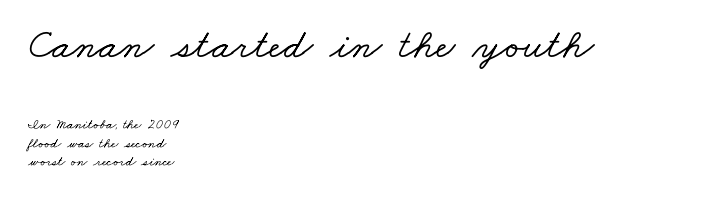
{"serif": "yes", "width": "wide", "stroke_contrast": "low", "x_height": "small", "monospaced": "no", "underline": "no", "align": "left", "line_spacing": "normal", "line_spacing_ratio": 1.34, "letter_spacing": "normal", "letter_spacing_em": 0.0, "larger_block": "first", "size_ratio": 3.0, "glyph_px": 42}
